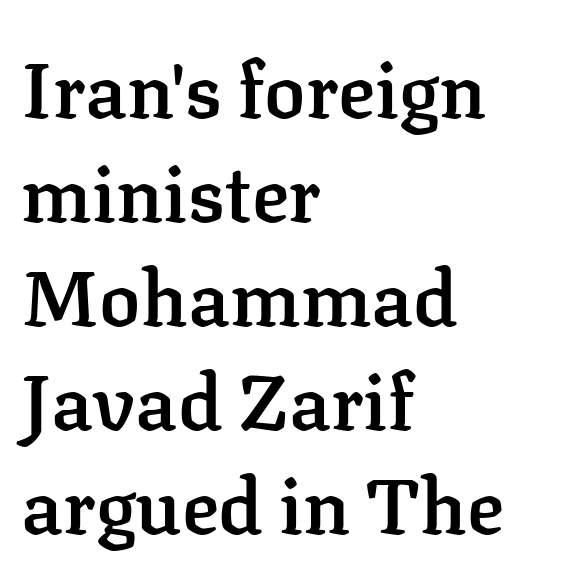
The vertical gap from one line to the next is medium. On the weight axis this lands at semibold, roughly 600. It's the straight-up-and-down kind of type. Short note: letters normally spaced.
